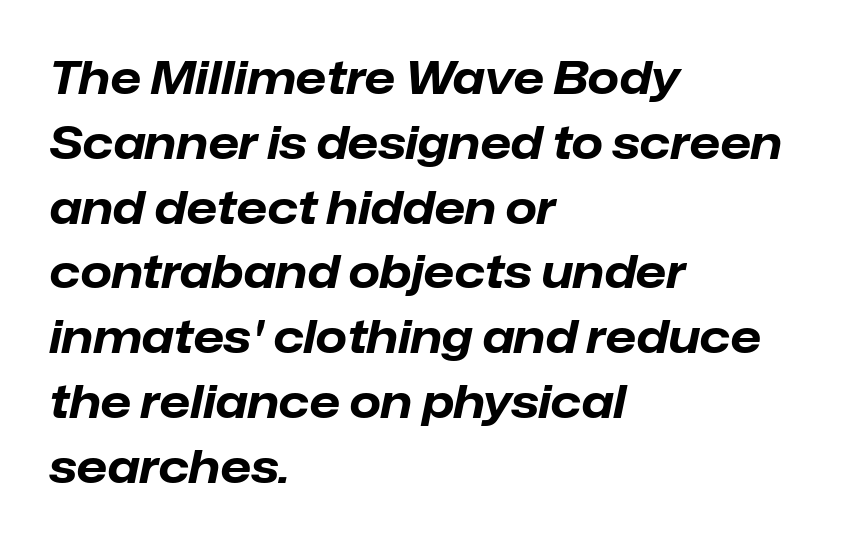
The image shows 45 px bold type, italic (leaning right); set left-aligned, normal line spacing (1.44x), normal letter spacing, not underlined; low stroke contrast and a medium x-height.
